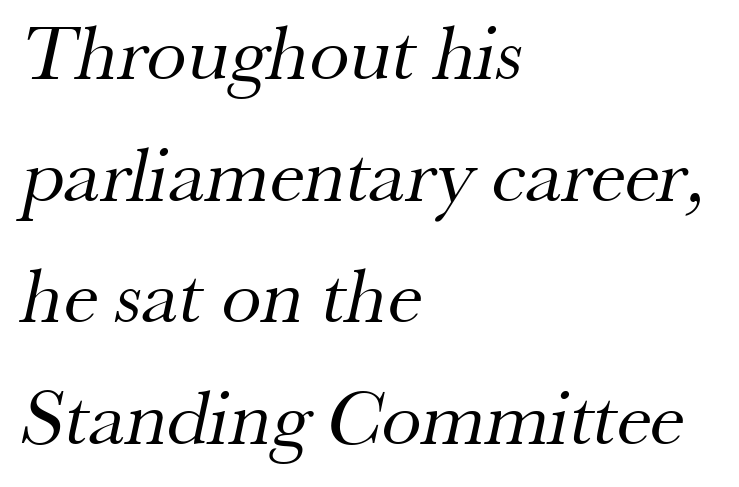
The image shows 80 px regular-weight serif type; set left-aligned, normal line spacing (1.52x), normal letter spacing, not underlined; medium stroke contrast and a small x-height.
